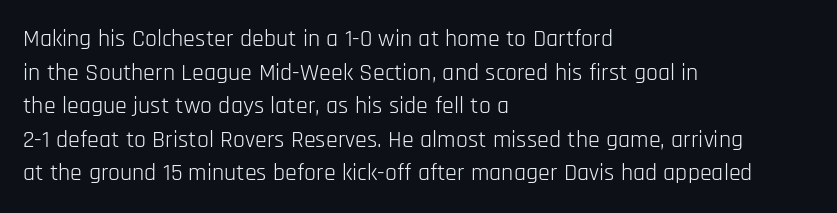
Q: Is the text bold? A: No.
Q: Is the text italic (slanted)? A: No, it is upright.
Q: Is the text underlined? A: No.
Q: How is the paragraph aligned? A: Left-aligned.
Q: Is the spacing between letters normal or unusually wide? A: Normal.
Q: Is the spacing between lines tight, normal or loose? A: Normal.
